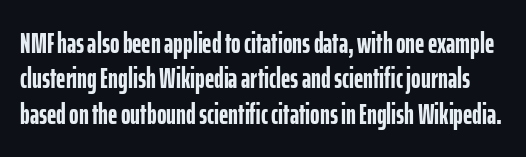
Q: Is the text bold? A: Yes.
Q: Is the text italic (slanted)? A: No, it is upright.
Q: Is the typeface a serif or a sans-serif typeface? A: Sans-serif.
Q: Is the text underlined? A: No.
Q: Is the spacing between letters normal or unusually wide? A: Normal.
Q: Width (condensed, normal, or wide)? A: Condensed.
Q: Stroke contrast? A: Low.
Q: x-height? A: Medium.
Q: Monospaced? A: No.
